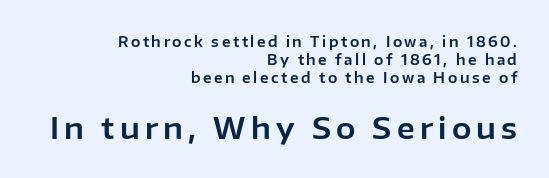
{"serif": "no", "italic": "no", "width": "normal", "stroke_contrast": "low", "x_height": "medium", "monospaced": "no", "underline": "no", "align": "right", "line_spacing": "normal", "line_spacing_ratio": 1.28, "larger_block": "second", "size_ratio": 2.07, "glyph_px": 29}
